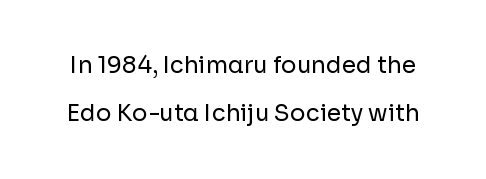
The rendering keeps characters at their native spacing. This is the regular roman posture of the typeface. Notice the wide empty band between every row — that's loose leading. The specimen omits any rule beneath the text block's lines.
